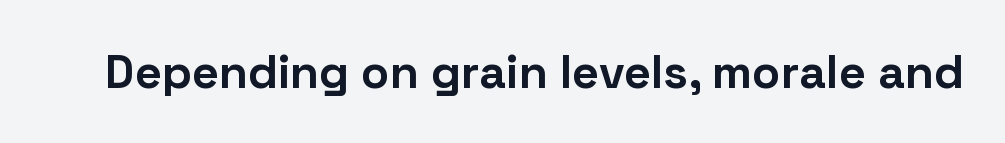
The letters advance in unequal steps, a hallmark of proportional type. The line texture is even and compact thanks to regular tracking. Look at the stroke-to-counter ratio: heavy, a bold. Classification — sans serif.
